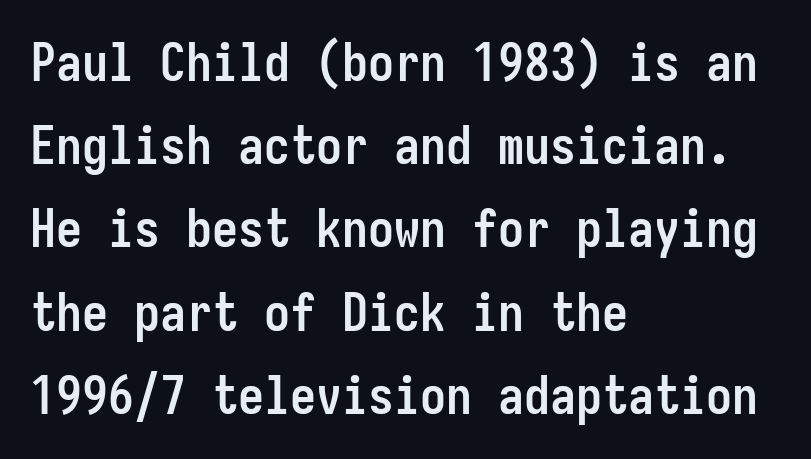
Underlining? Definitely not there. The letterforms sit shoulder to shoulder at normal distance. Here the designer chose a console-style face with uniform glyph widths. These lines are set flush left with a ragged right edge. Pretty heavy lettering here — definitely bold. The rendering uses a moderate line-height, typical for paragraphs.
